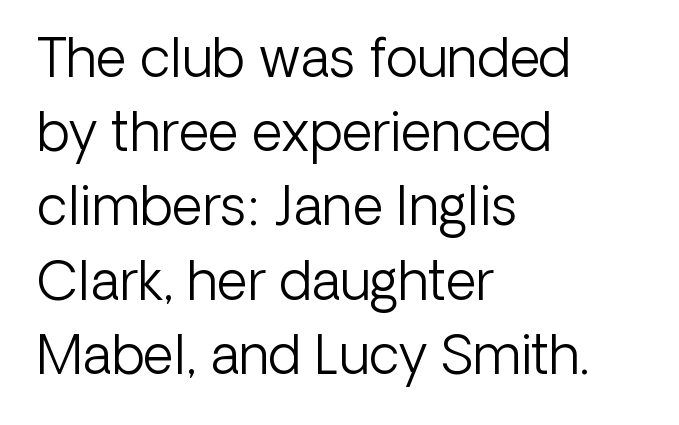
Q: Is the text bold? A: No.
Q: Is the text italic (slanted)? A: No, it is upright.
Q: Is the typeface a serif or a sans-serif typeface? A: Sans-serif.
Q: Is the text underlined? A: No.
Q: How is the paragraph aligned? A: Left-aligned.
Q: Is the spacing between letters normal or unusually wide? A: Normal.
Q: Is the spacing between lines tight, normal or loose? A: Normal.
Q: Width (condensed, normal, or wide)? A: Normal.
Q: Stroke contrast? A: Low.
Q: x-height? A: Medium.
Q: Monospaced? A: No.
